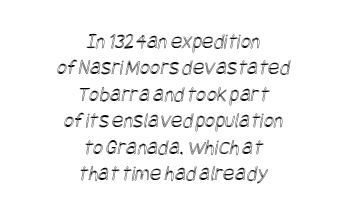
The typesetter chose a symmetrical, centered arrangement here. Check the space under the baseline: it is left empty. Characters follow at the spacing the type designer built in.
